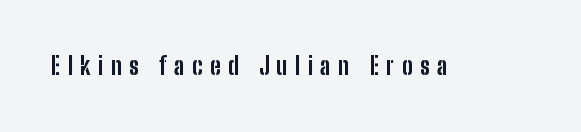
Nobody drew a line under any word here. Weight check: bold — yes, fully. A typesetter would mark this as roman, not italic. The horizontal fit of the characters is loose and conspicuously gappy.
